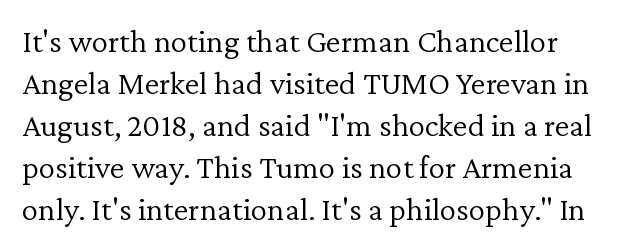
This is the regular roman posture of the typeface. The face used here is proportionally spaced, like ordinary book or web type. Students, observe: this is what conventionally led text looks like. Stem width sits at or under what a default text font uses.
